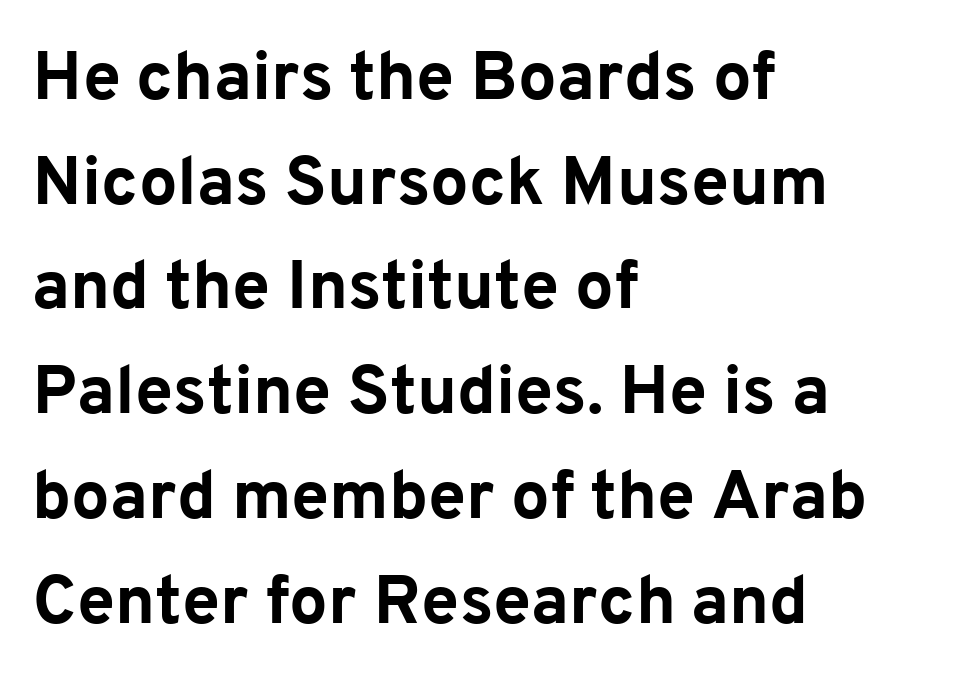
Each row of text sits above clean, open space. The type sits square on the baseline with zero lean. How would I describe the line gaps? Plain and ordinary. The letters advance in unequal steps, a hallmark of proportional type.
